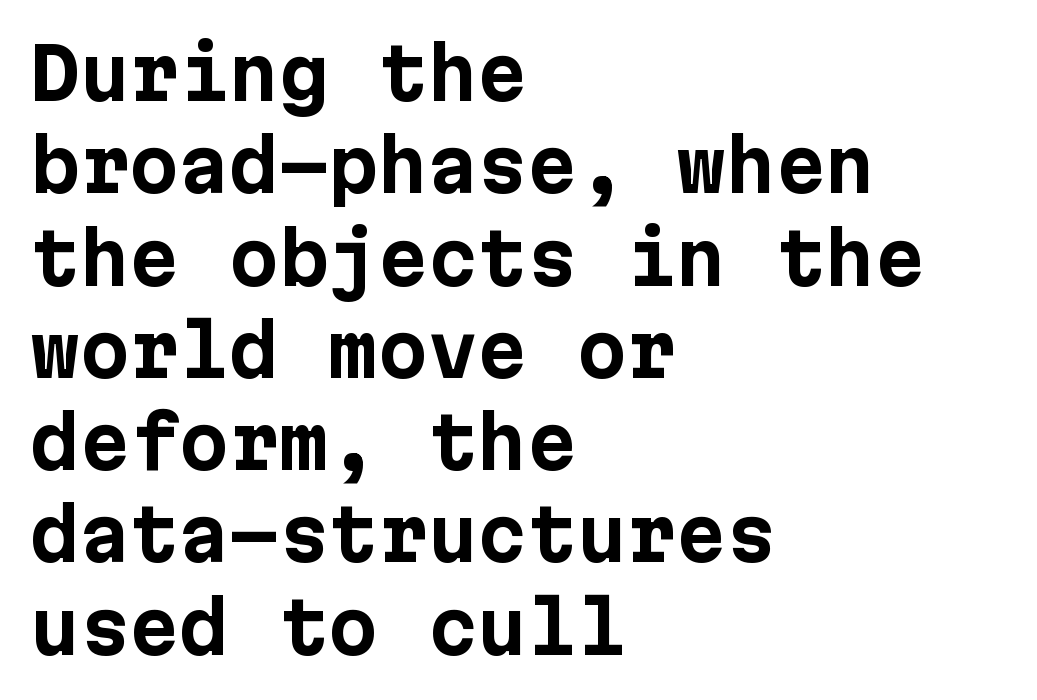
Q: Is the text bold? A: Yes.
Q: Is the text italic (slanted)? A: No, it is upright.
Q: Is the typeface a serif or a sans-serif typeface? A: Sans-serif.
Q: Is the text underlined? A: No.
Q: How is the paragraph aligned? A: Left-aligned.
Q: Is the spacing between letters normal or unusually wide? A: Normal.
Q: Is the spacing between lines tight, normal or loose? A: Normal.
Q: Width (condensed, normal, or wide)? A: Normal.
Q: Stroke contrast? A: Low.
Q: x-height? A: Medium.
